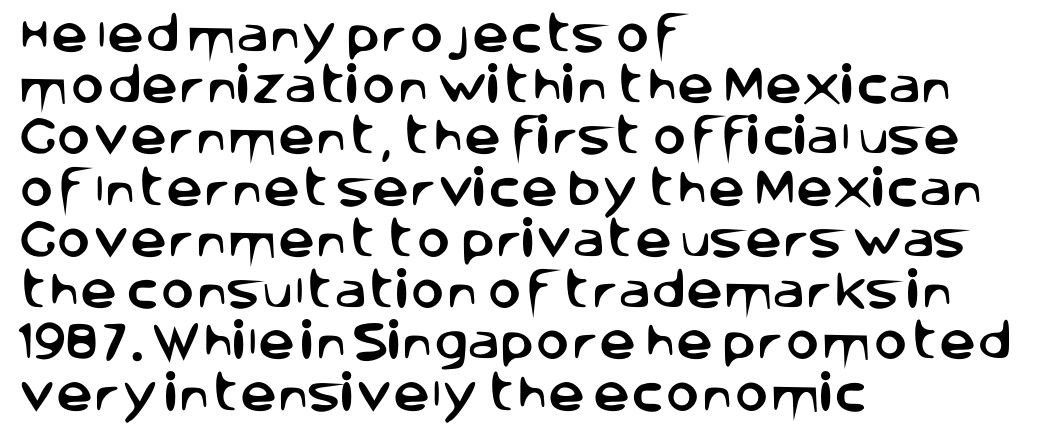
{"serif": "no", "italic": "no", "width": "normal", "stroke_contrast": "low", "x_height": "large", "monospaced": "no", "underline": "no", "align": "left", "line_spacing": "normal", "line_spacing_ratio": 1.25, "letter_spacing": "normal", "letter_spacing_em": 0.0, "glyph_px": 41}
